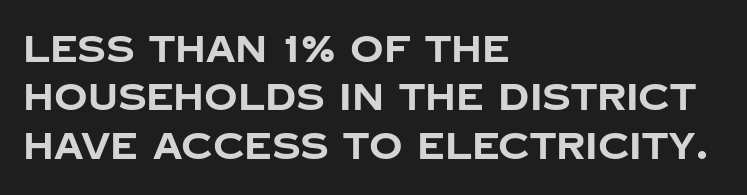
The image shows 37 px bold sans-serif type, upright; set left-aligned, normal line spacing (1.31x), normal letter spacing, not underlined; low stroke contrast and a large x-height.
